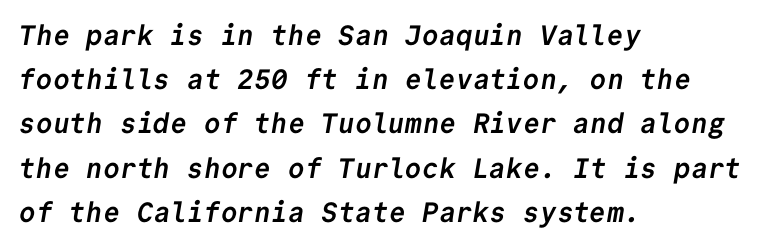
{"serif": "no", "bold": "yes", "weight": "semibold", "width": "normal", "stroke_contrast": "low", "x_height": "medium", "monospaced": "yes", "underline": "no", "align": "left", "line_spacing": "normal", "line_spacing_ratio": 1.58, "letter_spacing": "normal", "letter_spacing_em": 0.0, "glyph_px": 28}
